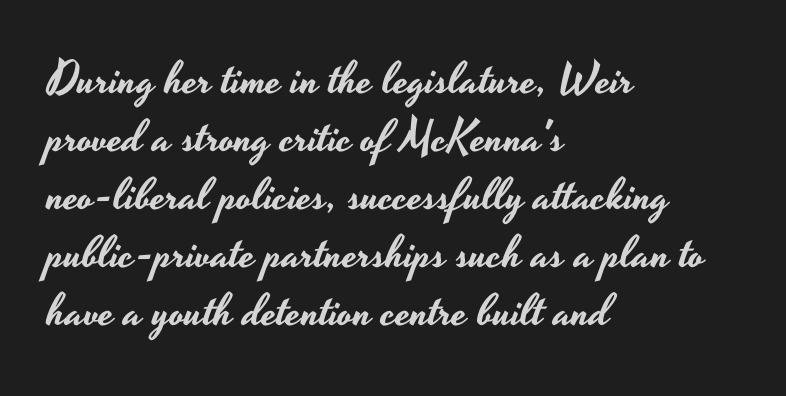
What kind of face is this? One without serifs — a sans. Note the varied advance widths — an 'i' is clearly narrower than an 'm'. The letters sit at their default tracking, neither squeezed nor spread. If you measured baseline to baseline, you'd find a middling distance.
